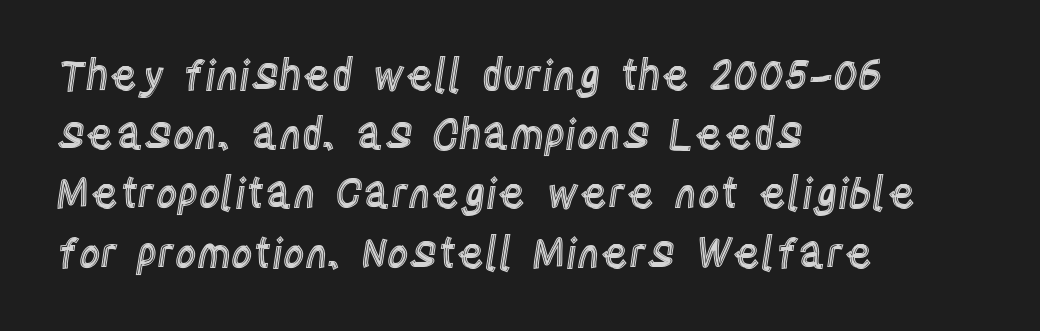
The image shows 42 px condensed type; set left-aligned, normal line spacing (1.41x), normal letter spacing, not underlined; a large x-height.
